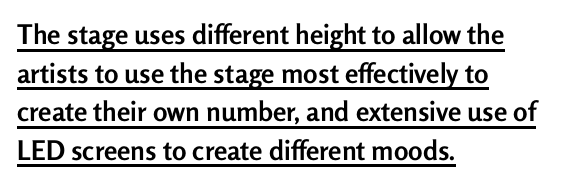
The image shows 27 px bold type, upright; set left-aligned, normal line spacing (1.43x), normal letter spacing, underlined.
